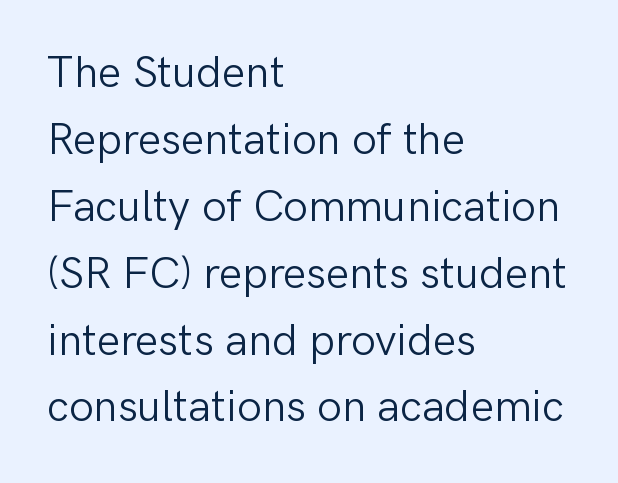
The image shows 44 px light sans-serif type, upright; set left-aligned, normal line spacing (1.52x), normal letter spacing, not underlined; low stroke contrast and a medium x-height.
